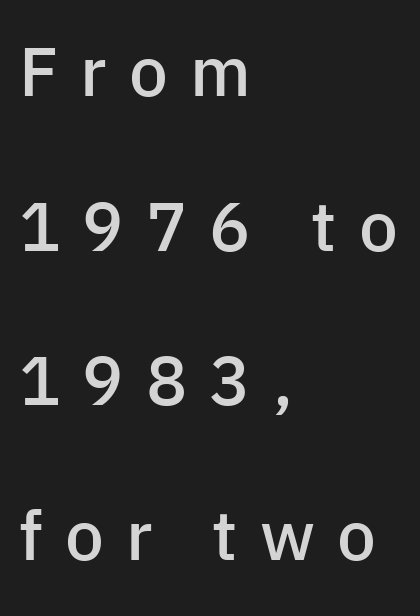
Q: Is the text bold? A: Semi-bold.
Q: Is the text italic (slanted)? A: No, it is upright.
Q: Is the typeface a serif or a sans-serif typeface? A: Sans-serif.
Q: Is the text underlined? A: No.
Q: How is the paragraph aligned? A: Left-aligned.
Q: Is the spacing between letters normal or unusually wide? A: Unusually wide.
Q: Is the spacing between lines tight, normal or loose? A: Loose.
Q: Width (condensed, normal, or wide)? A: Normal.
Q: Stroke contrast? A: Low.
Q: x-height? A: Medium.
Q: Monospaced? A: No.
